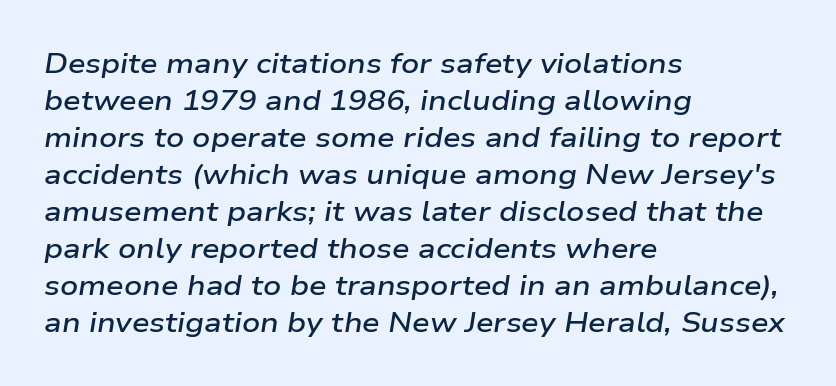
The image shows 28 px semibold, wide type, italic (leaning right); set left-aligned, normal line spacing (1.32x), normal letter spacing, not underlined; low stroke contrast and a medium x-height.
